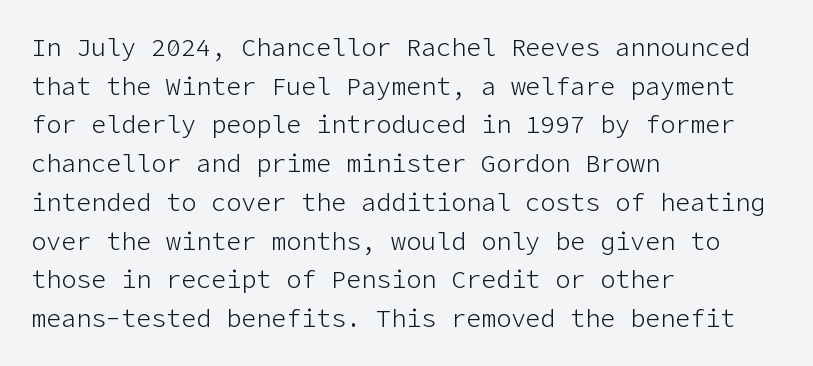
Q: Is the text bold? A: No.
Q: Is the text italic (slanted)? A: No, it is upright.
Q: Is the text underlined? A: No.
Q: How is the paragraph aligned? A: Left-aligned.
Q: Is the spacing between letters normal or unusually wide? A: Normal.
Q: Is the spacing between lines tight, normal or loose? A: Normal.
